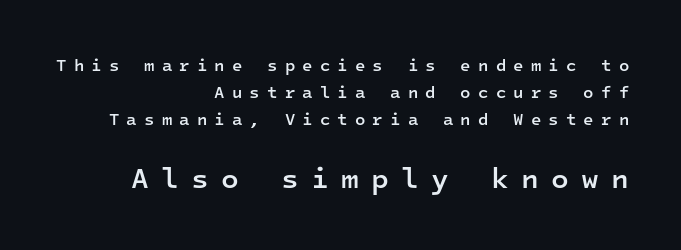
{"serif": "no", "italic": "no", "bold": "semi", "weight": "semibold", "width": "normal", "stroke_contrast": "low", "x_height": "medium", "monospaced": "yes", "underline": "no", "align": "right", "line_spacing": "normal", "line_spacing_ratio": 1.59, "letter_spacing": "wide", "letter_spacing_em": 0.42, "larger_block": "second", "size_ratio": 1.71, "glyph_px": 29}
